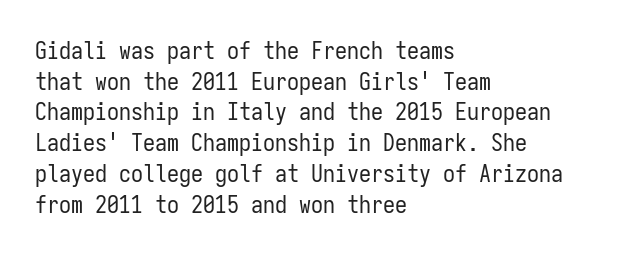
Q: Is the text bold? A: No.
Q: Is the text italic (slanted)? A: No, it is upright.
Q: Is the text underlined? A: No.
Q: How is the paragraph aligned? A: Left-aligned.
Q: Is the spacing between letters normal or unusually wide? A: Normal.
Q: Is the spacing between lines tight, normal or loose? A: Normal.
